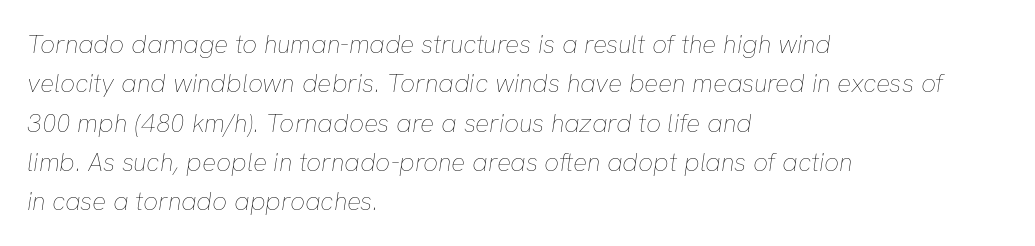
Q: Is the text bold? A: No.
Q: Is the text italic (slanted)? A: Yes, it leans right by about 8 degrees.
Q: Is the text underlined? A: No.
Q: How is the paragraph aligned? A: Left-aligned.
Q: Is the spacing between letters normal or unusually wide? A: Normal.
Q: Is the spacing between lines tight, normal or loose? A: Normal.
